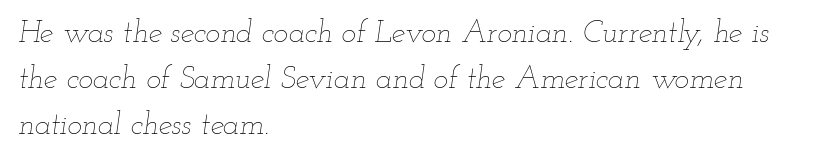
{"italic": "yes", "lean": "right", "slant_degrees": 12, "bold": "no", "weight": "thin", "width": "wide", "stroke_contrast": "low", "x_height": "small", "monospaced": "no", "underline": "no", "align": "left", "line_spacing": "normal", "line_spacing_ratio": 1.48, "letter_spacing": "normal", "letter_spacing_em": 0.0, "glyph_px": 31}
